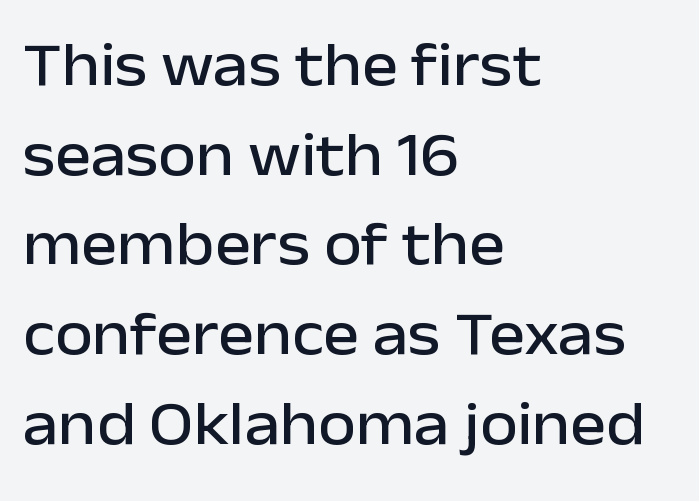
The image shows 61 px sans-serif type, upright; set left-aligned, normal line spacing (1.47x), normal letter spacing, not underlined; low stroke contrast and a medium x-height.
